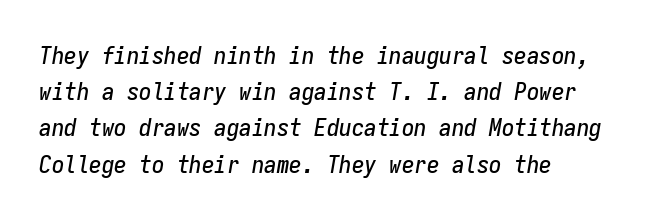
The image shows 25 px text type, italic (leaning right); set left-aligned, normal line spacing (1.45x), normal letter spacing, not underlined.
